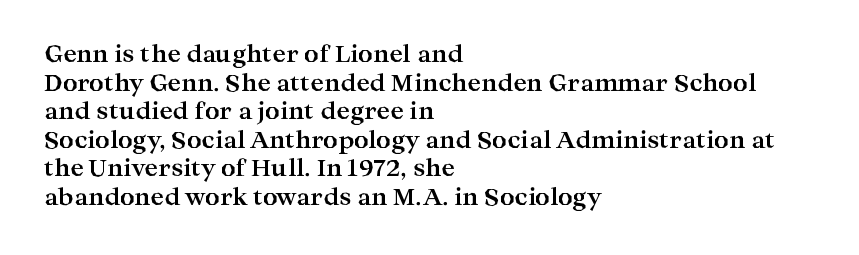
{"italic": "no", "bold": "yes", "underline": "no", "align": "left", "line_spacing_ratio": 1.24, "letter_spacing": "normal", "letter_spacing_em": 0.0, "glyph_px": 23}
